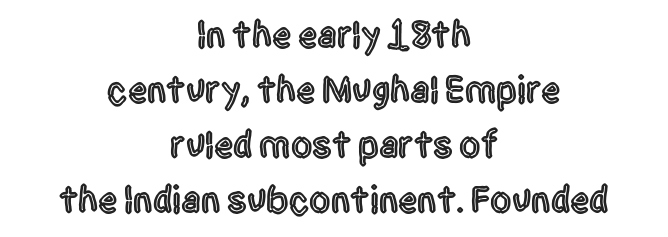
{"serif": "no", "italic": "no", "width": "condensed", "x_height": "large", "monospaced": "no", "underline": "no", "align": "center", "line_spacing": "normal", "line_spacing_ratio": 1.45, "letter_spacing": "normal", "letter_spacing_em": 0.0, "glyph_px": 38}
